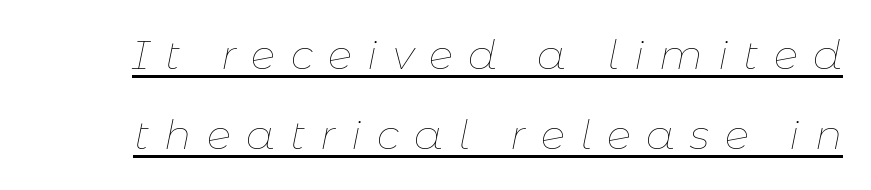
The image shows 41 px thin type, italic (leaning right); set loose line spacing (1.96x), unusually wide letter spacing (+0.37 em), underlined; low stroke contrast and a medium x-height.
